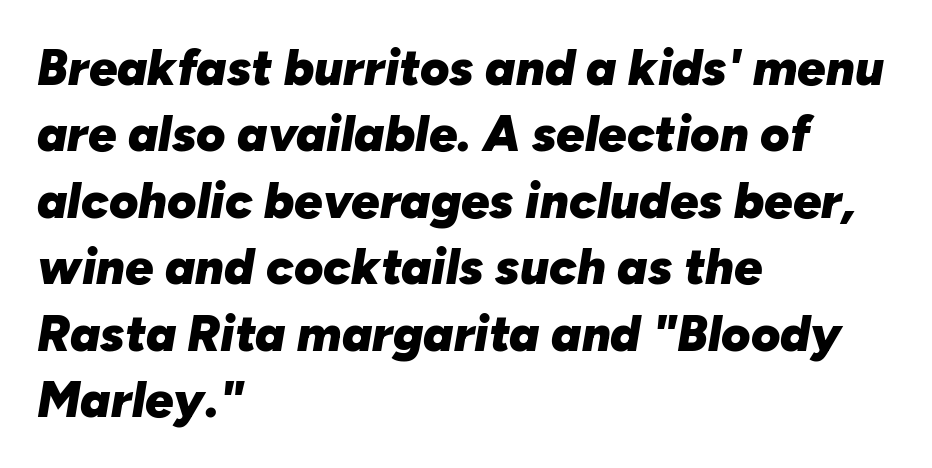
Q: Is the text bold? A: Yes.
Q: Is the text italic (slanted)? A: Yes, it leans right by about 10 degrees.
Q: Is the text underlined? A: No.
Q: How is the paragraph aligned? A: Left-aligned.
Q: Is the spacing between letters normal or unusually wide? A: Normal.
Q: Is the spacing between lines tight, normal or loose? A: Normal.
Q: Width (condensed, normal, or wide)? A: Normal.
Q: Stroke contrast? A: Low.
Q: x-height? A: Medium.
Q: Monospaced? A: No.
